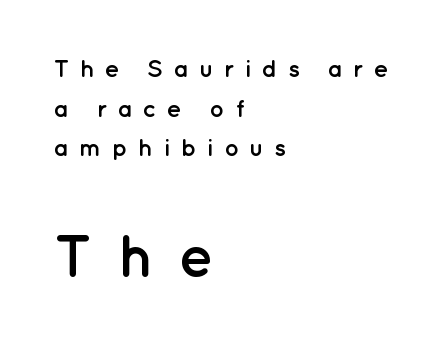
The image shows 59 px semibold sans-serif type, upright; set left-aligned, normal line spacing (1.65x), unusually wide letter spacing (+0.43 em), not underlined; the second (bottom) block is 2.46x larger; low stroke contrast and a medium x-height.
